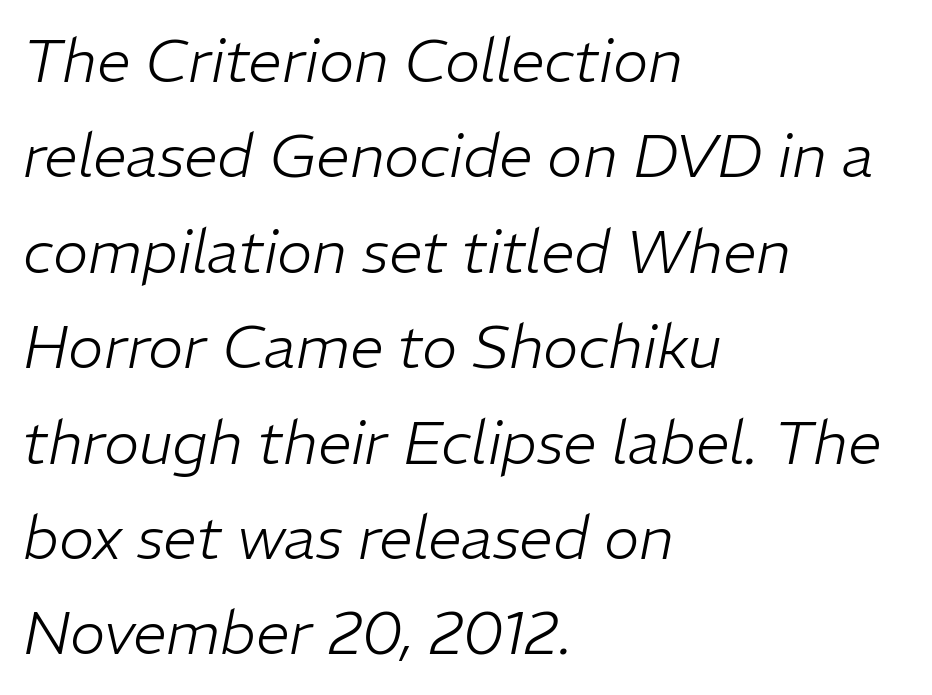
The image shows 60 px light type, italic (leaning right); set left-aligned, normal line spacing (1.59x), normal letter spacing, not underlined; low stroke contrast and a medium x-height.
